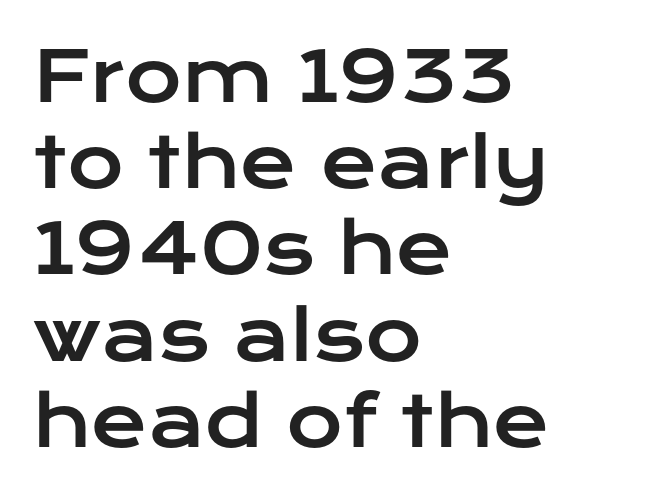
Q: Is the text italic (slanted)? A: No, it is upright.
Q: Is the typeface a serif or a sans-serif typeface? A: Sans-serif.
Q: Is the text underlined? A: No.
Q: How is the paragraph aligned? A: Left-aligned.
Q: Is the spacing between letters normal or unusually wide? A: Normal.
Q: Is the spacing between lines tight, normal or loose? A: Normal.
Q: Width (condensed, normal, or wide)? A: Wide.
Q: Stroke contrast? A: Low.
Q: x-height? A: Medium.
Q: Monospaced? A: No.
